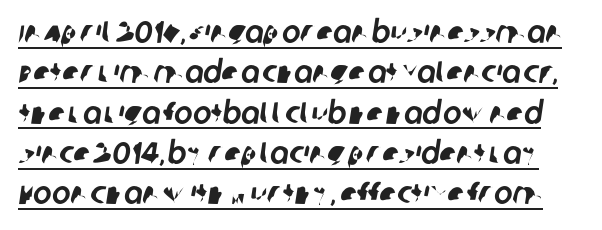
Q: Is the typeface a serif or a sans-serif typeface? A: Sans-serif.
Q: Is the text underlined? A: Yes.
Q: Is the spacing between letters normal or unusually wide? A: Normal.
Q: Is the spacing between lines tight, normal or loose? A: Normal.
Q: Width (condensed, normal, or wide)? A: Normal.
Q: Stroke contrast? A: Low.
Q: x-height? A: Large.
Q: Monospaced? A: No.
